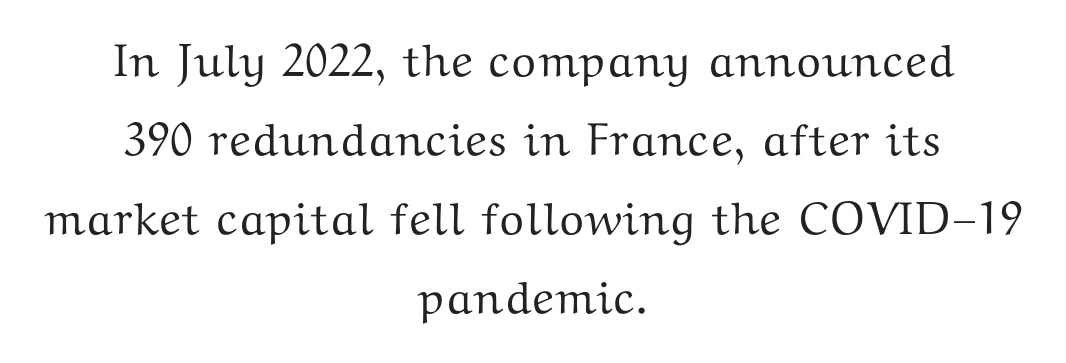
{"serif": "yes", "italic": "no", "width": "wide", "stroke_contrast": "medium", "x_height": "medium", "monospaced": "no", "underline": "no", "align": "center", "line_spacing_ratio": 1.72, "letter_spacing": "normal", "letter_spacing_em": 0.0, "glyph_px": 46}
